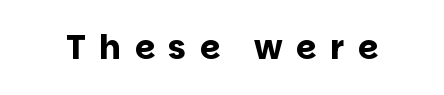
The image shows 33 px bold sans-serif type, upright; set unusually wide letter spacing (+0.41 em), not underlined; low stroke contrast and a large x-height.
